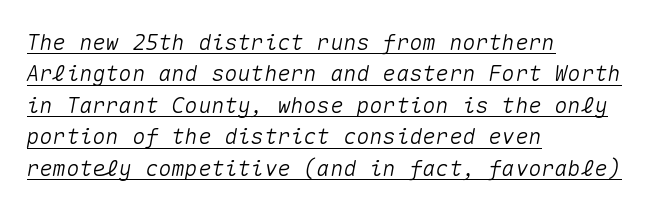
An italicized treatment has been applied to the whole sample. All the whitespace from short lines collects on the right. Look at the tracking — it's just the regular setting, nothing added. This is underlined copy, the kind a proofreader might mark for attention.
